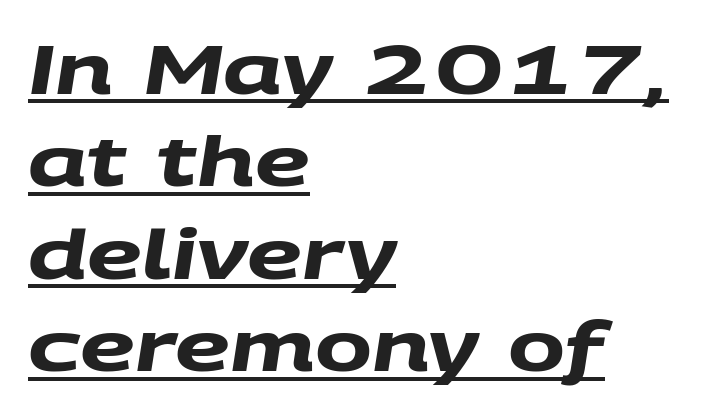
The image shows 68 px heavy, wide sans-serif type; set left-aligned, normal line spacing (1.36x), normal letter spacing, underlined; medium stroke contrast and a large x-height.
